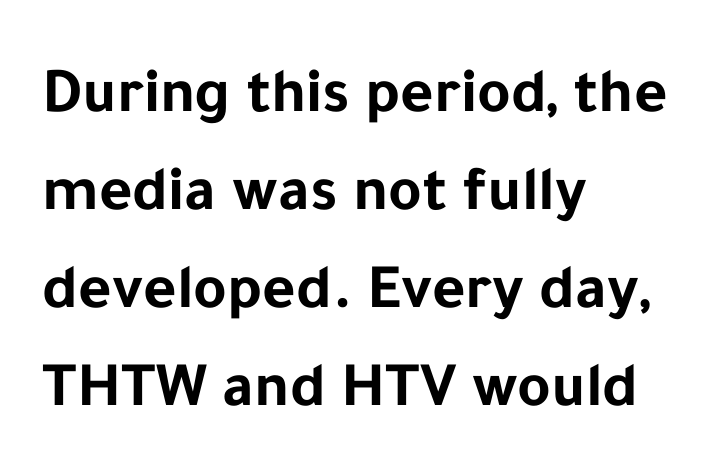
The image shows 64 px bold sans-serif type, upright; set left-aligned, normal line spacing (1.53x), normal letter spacing, not underlined; low stroke contrast and a medium x-height.
